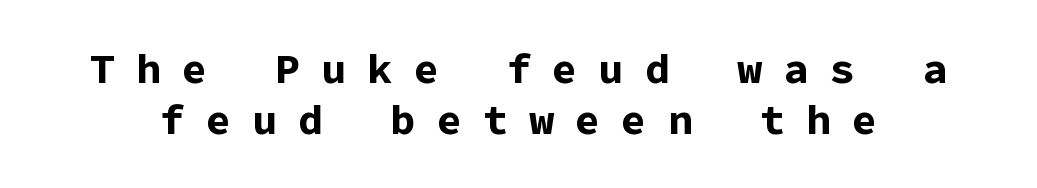
The image shows 42 px bold sans-serif type, upright, monospaced; set line spacing 1.22x, unusually wide letter spacing (+0.5 em), not underlined; low stroke contrast and a medium x-height.
